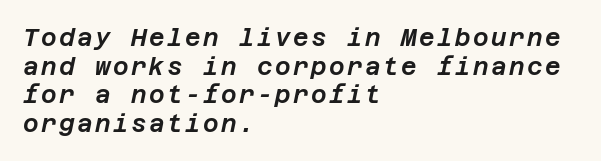
The image shows 24 px text type, italic (leaning right); set left-aligned, line spacing 1.19x, not underlined.
